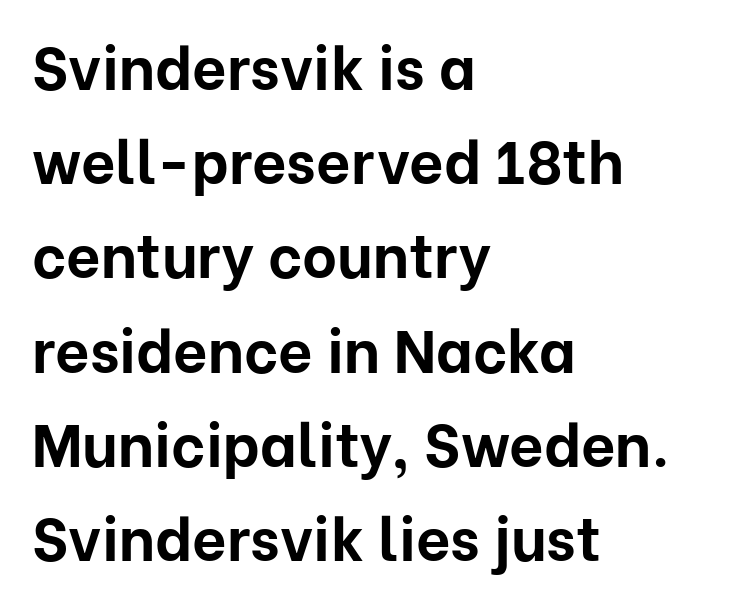
{"serif": "no", "italic": "no", "bold": "yes", "weight": "bold", "width": "normal", "stroke_contrast": "low", "x_height": "medium", "monospaced": "no", "underline": "no", "align": "left", "line_spacing": "normal", "line_spacing_ratio": 1.57, "letter_spacing": "normal", "letter_spacing_em": 0.0, "glyph_px": 60}
